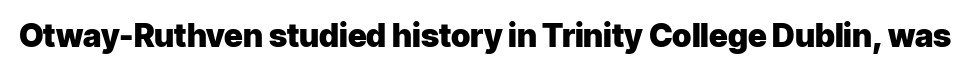
Q: Is the text bold? A: Yes.
Q: Is the text italic (slanted)? A: No, it is upright.
Q: Is the typeface a serif or a sans-serif typeface? A: Sans-serif.
Q: Is the text underlined? A: No.
Q: Is the spacing between letters normal or unusually wide? A: Normal.
Q: Width (condensed, normal, or wide)? A: Normal.
Q: Stroke contrast? A: Low.
Q: x-height? A: Medium.
Q: Monospaced? A: No.
